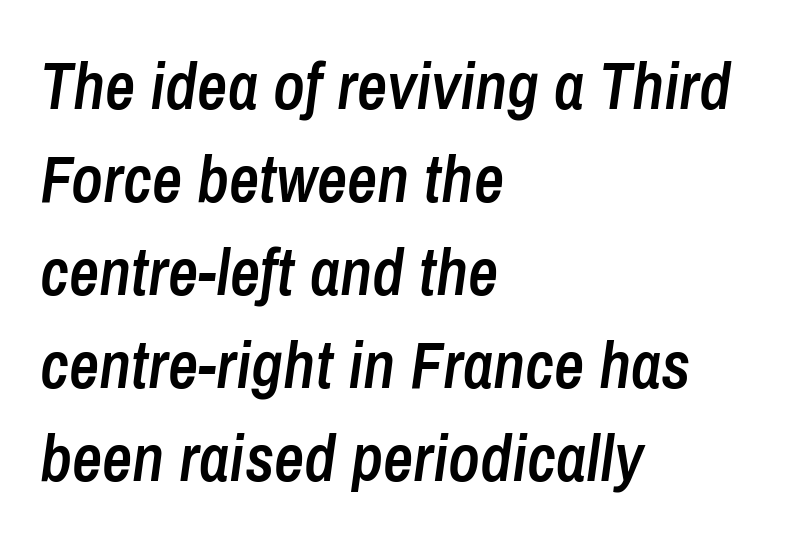
The ragged edge is on the right, which tells us the setting is flush left. Tall strokes in this sample are angled rather than plumb. Characters follow at the spacing the type designer built in. Normally led — the rows are evenly, conventionally spaced. Moderately thickened strokes mark this as semibold type.
